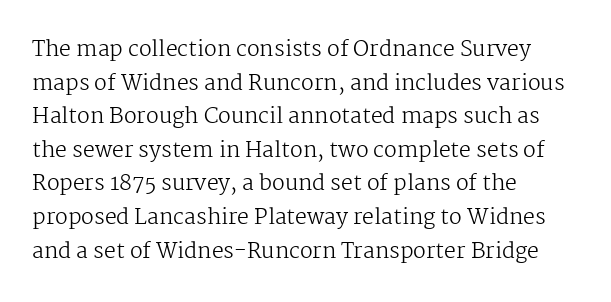
Q: Is the text bold? A: No.
Q: Is the text italic (slanted)? A: No, it is upright.
Q: Is the text underlined? A: No.
Q: How is the paragraph aligned? A: Left-aligned.
Q: Is the spacing between letters normal or unusually wide? A: Normal.
Q: Is the spacing between lines tight, normal or loose? A: Normal.
